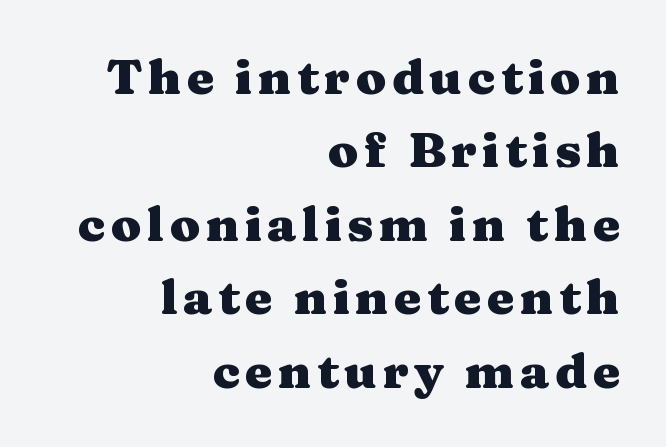
Q: Is the text bold? A: Yes.
Q: Is the text italic (slanted)? A: No, it is upright.
Q: Is the typeface a serif or a sans-serif typeface? A: Serif.
Q: Is the text underlined? A: No.
Q: How is the paragraph aligned? A: Right-aligned.
Q: Is the spacing between lines tight, normal or loose? A: Normal.
Q: Width (condensed, normal, or wide)? A: Wide.
Q: Stroke contrast? A: Medium.
Q: x-height? A: Medium.
Q: Monospaced? A: No.
